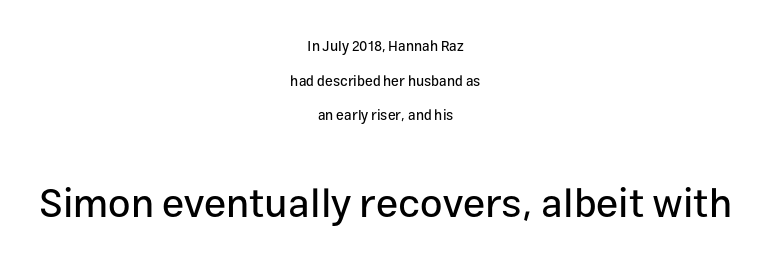
The space beneath each line is pristine and unruled. Look at the tracking — it's just the regular setting, nothing added. Think of a printed novel: that variable character pitch is what you see here. This is the regular roman posture of the typeface. Font category for this specimen: sans-serif. Compared with typical paragraphs, the rows here are farther apart.
